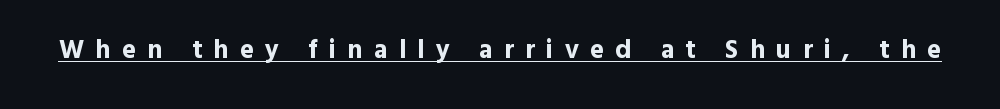
Q: Is the text bold? A: Yes.
Q: Is the text italic (slanted)? A: No, it is upright.
Q: Is the text underlined? A: Yes.
Q: Is the spacing between letters normal or unusually wide? A: Unusually wide.
